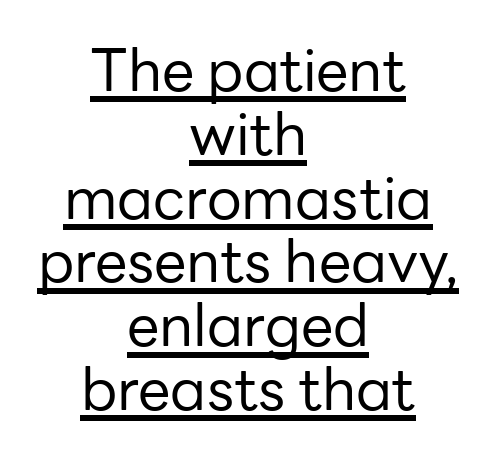
Q: Is the text bold? A: No.
Q: Is the text italic (slanted)? A: No, it is upright.
Q: Is the typeface a serif or a sans-serif typeface? A: Sans-serif.
Q: Is the text underlined? A: Yes.
Q: How is the paragraph aligned? A: Centered.
Q: Is the spacing between letters normal or unusually wide? A: Normal.
Q: Is the spacing between lines tight, normal or loose? A: Tight.
Q: Width (condensed, normal, or wide)? A: Normal.
Q: Stroke contrast? A: Low.
Q: x-height? A: Medium.
Q: Monospaced? A: No.
